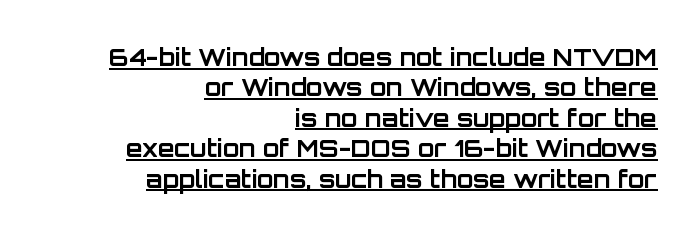
Q: Is the text bold? A: Yes.
Q: Is the text italic (slanted)? A: No, it is upright.
Q: Is the text underlined? A: Yes.
Q: How is the paragraph aligned? A: Right-aligned.
Q: Is the spacing between letters normal or unusually wide? A: Normal.
Q: Is the spacing between lines tight, normal or loose? A: Normal.
